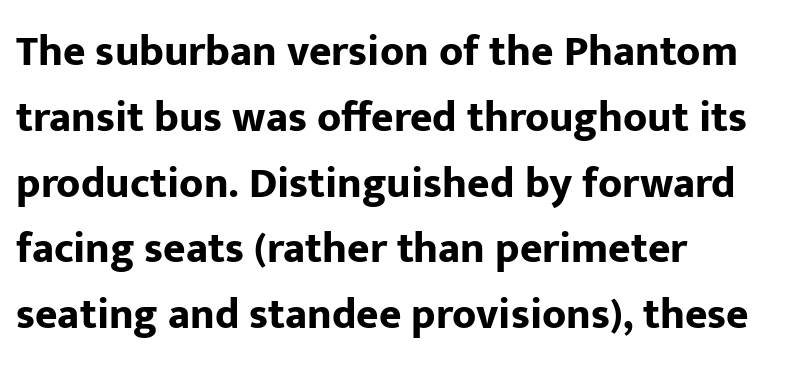
{"serif": "no", "italic": "no", "bold": "yes", "weight": "bold", "width": "normal", "stroke_contrast": "low", "x_height": "medium", "monospaced": "no", "underline": "no", "align": "left", "line_spacing": "normal", "line_spacing_ratio": 1.53, "letter_spacing": "normal", "letter_spacing_em": 0.0, "glyph_px": 43}
